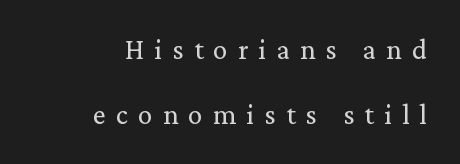
The rag falls on the left side of this text block. Note: serifs present on the glyphs. Stems here are at most as thick as an everyday book face. Do the characters align in a grid? No, the font is proportional. No word sits above an underline.
